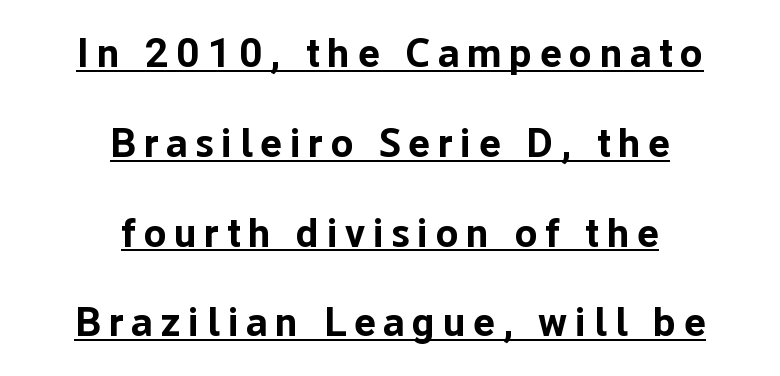
This sample trades compactness for vertical openness between lines. This sample carries an underscore along the baseline area. Reading down the block, each line starts at a different indent, mirrored at its end. Every character sits straight up, as roman type does. Proportional: the letters do not fall into vertical columns. Thick stems and heavy bowls — unmistakably bold.
